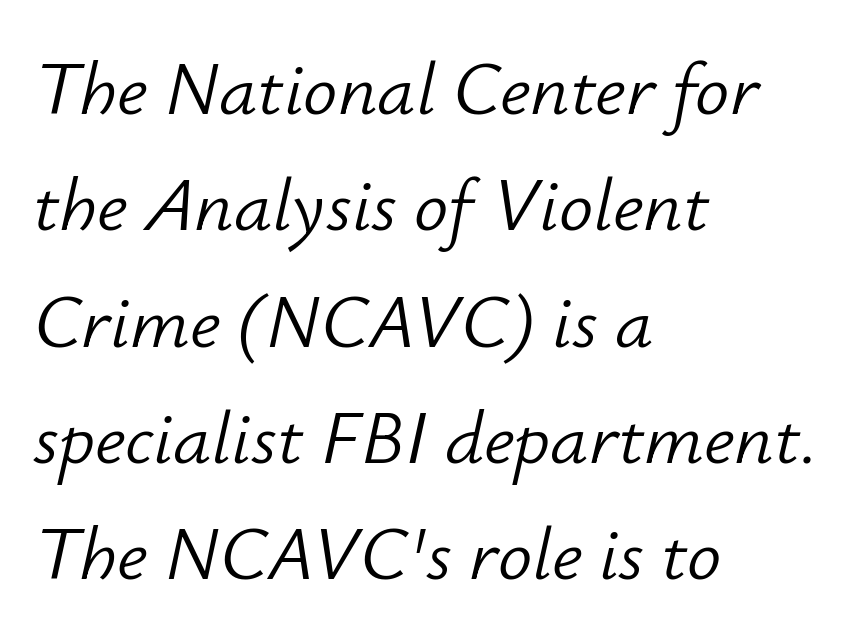
All the whitespace from short lines collects on the right. Quick note: italic. Leading: standard. Decoration check: the copy has no underline. Here the designer chose a conventional face with non-uniform glyph widths.
